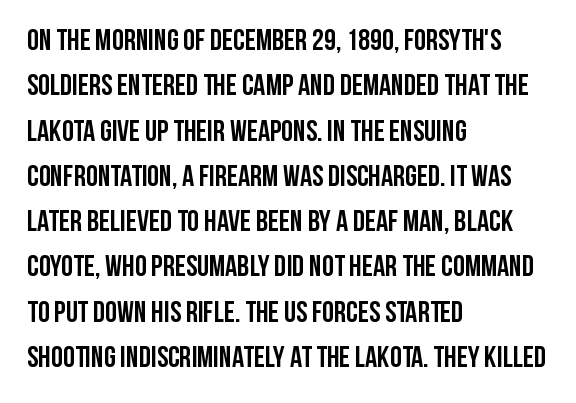
{"serif": "no", "italic": "no", "bold": "yes", "weight": "semibold", "width": "condensed", "stroke_contrast": "low", "x_height": "large", "monospaced": "no", "underline": "no", "align": "left", "line_spacing": "normal", "line_spacing_ratio": 1.51, "letter_spacing": "normal", "letter_spacing_em": 0.0, "glyph_px": 30}
